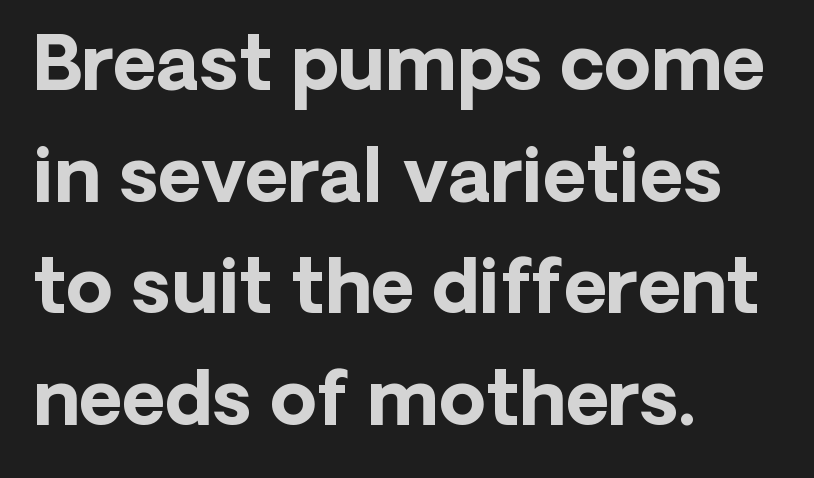
The image shows 75 px bold sans-serif type, upright; set left-aligned, normal line spacing (1.49x), normal letter spacing, not underlined; low stroke contrast and a medium x-height.
